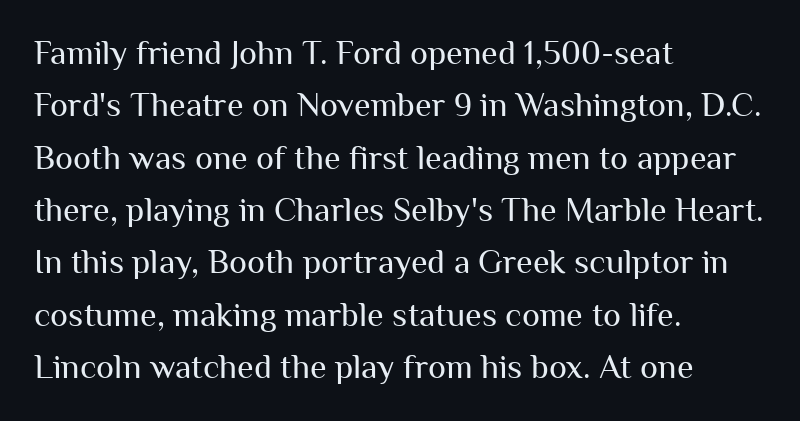
Spacing verdict: proportional, widths tailored to each character. Stroke mass is kept to a normal reading level or below. This rendering leaves character spacing at its baseline value. Layout note: lines flush left.
